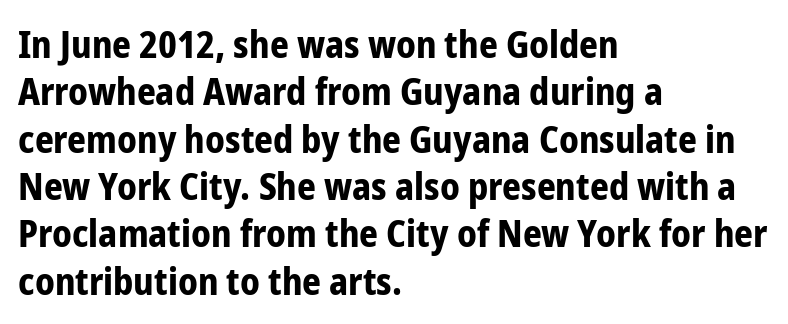
Q: Is the text bold? A: Yes.
Q: Is the text italic (slanted)? A: No, it is upright.
Q: Is the typeface a serif or a sans-serif typeface? A: Sans-serif.
Q: Is the text underlined? A: No.
Q: How is the paragraph aligned? A: Left-aligned.
Q: Is the spacing between letters normal or unusually wide? A: Normal.
Q: Is the spacing between lines tight, normal or loose? A: Normal.
Q: Width (condensed, normal, or wide)? A: Condensed.
Q: Stroke contrast? A: Low.
Q: x-height? A: Medium.
Q: Monospaced? A: No.
